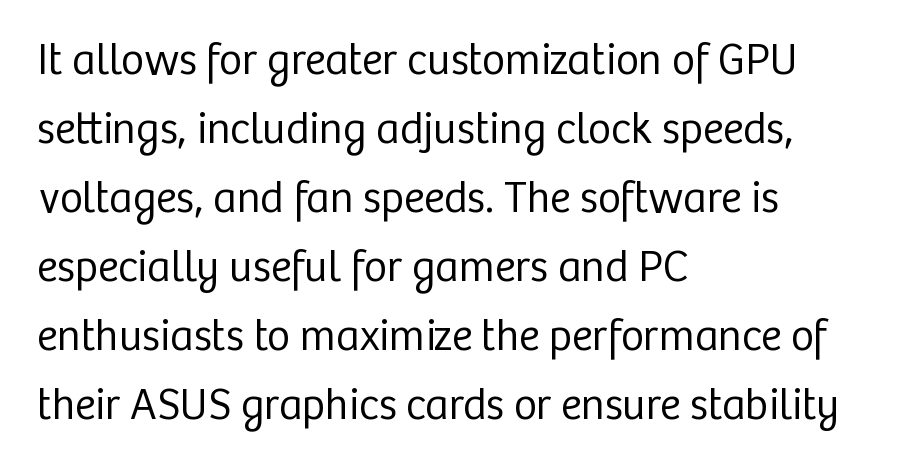
Horizontally, the lines are justified to the leading edge only. Lines of text with bare space underneath. The face looks like a standard text weight, possibly lighter. Note the varied advance widths — an 'i' is clearly narrower than an 'm'.
